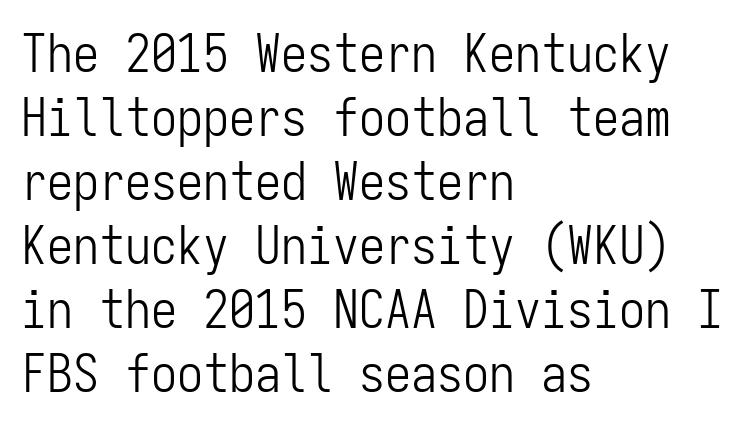
The image shows 52 px light, condensed sans-serif type, upright, monospaced; set left-aligned, line spacing 1.23x, normal letter spacing, not underlined; low stroke contrast and a medium x-height.
